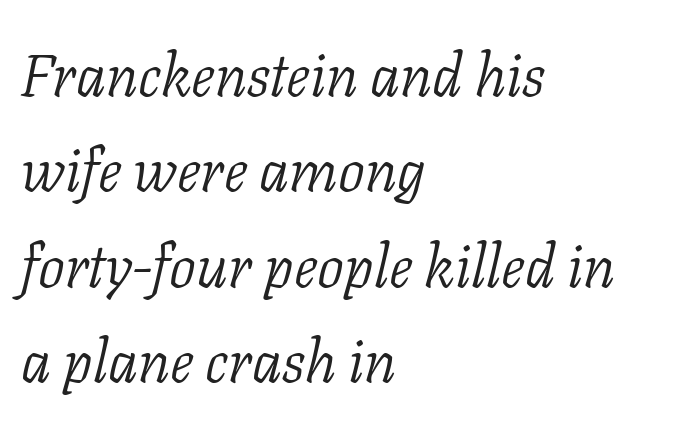
{"serif": "yes", "italic": "yes", "lean": "right", "slant_degrees": 11, "bold": "no", "weight": "light", "width": "normal", "stroke_contrast": "low", "x_height": "medium", "monospaced": "no", "underline": "no", "align": "left", "line_spacing": "normal", "line_spacing_ratio": 1.59, "letter_spacing": "normal", "letter_spacing_em": 0.0, "glyph_px": 60}
